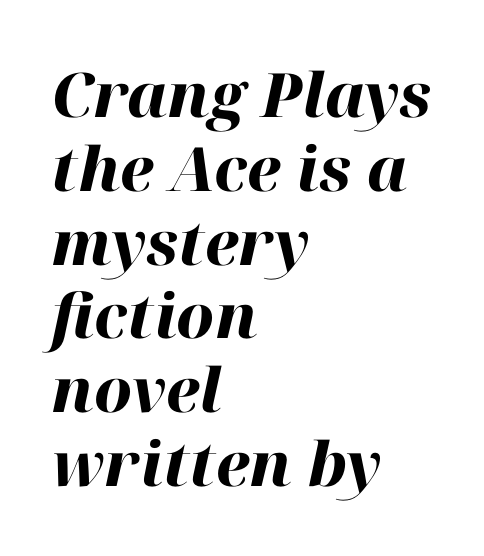
Q: Is the text bold? A: Yes.
Q: Is the text italic (slanted)? A: Yes, it leans right by about 12 degrees.
Q: Is the text underlined? A: No.
Q: How is the paragraph aligned? A: Left-aligned.
Q: Is the spacing between letters normal or unusually wide? A: Normal.
Q: Width (condensed, normal, or wide)? A: Normal.
Q: Stroke contrast? A: High.
Q: x-height? A: Medium.
Q: Monospaced? A: No.
